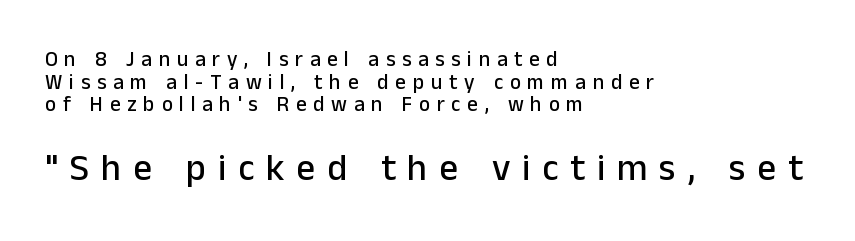
The image shows 37 px sans-serif type, upright; set left-aligned, tight line spacing (1.08x), unusually wide letter spacing (+0.32 em), not underlined; the second (bottom) block is 1.76x larger; low stroke contrast and a medium x-height.
